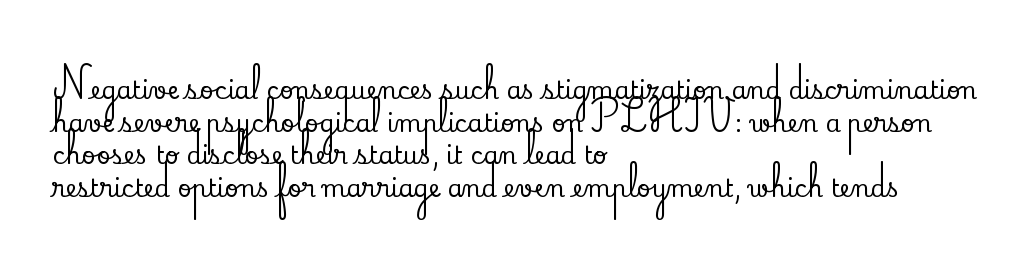
Q: Is the text italic (slanted)? A: No, it is upright.
Q: Is the text underlined? A: No.
Q: How is the paragraph aligned? A: Left-aligned.
Q: Is the spacing between letters normal or unusually wide? A: Normal.
Q: Is the spacing between lines tight, normal or loose? A: Normal.
